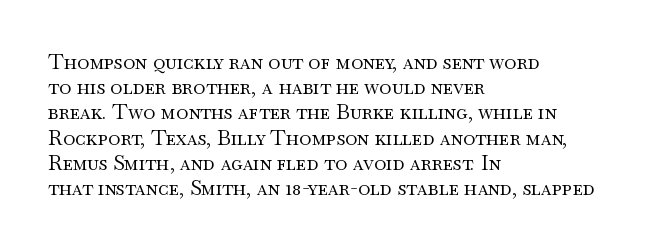
Q: Is the text bold? A: No.
Q: Is the text italic (slanted)? A: No, it is upright.
Q: Is the text underlined? A: No.
Q: How is the paragraph aligned? A: Left-aligned.
Q: Is the spacing between letters normal or unusually wide? A: Normal.
